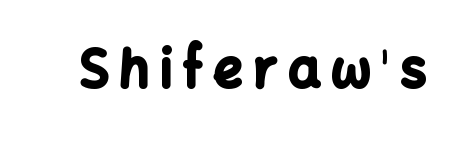
The image shows 51 px bold sans-serif type, upright; set unusually wide letter spacing (+0.21 em), not underlined; low stroke contrast and a medium x-height.
